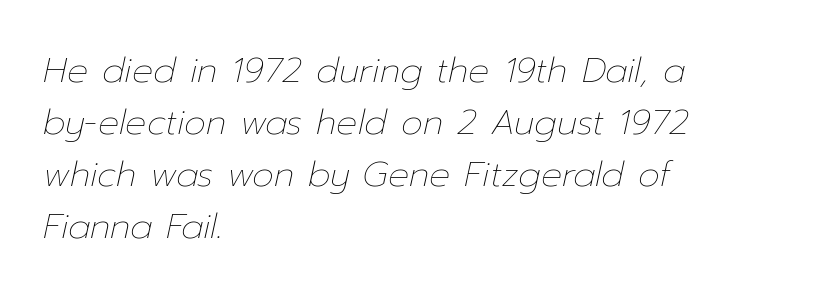
If you drew a line through each stem, it would be angled. Think of a printed novel: that variable character pitch is what you see here. Weight: not bold — regular or lighter. Nobody touched the tracking dial on this one.
